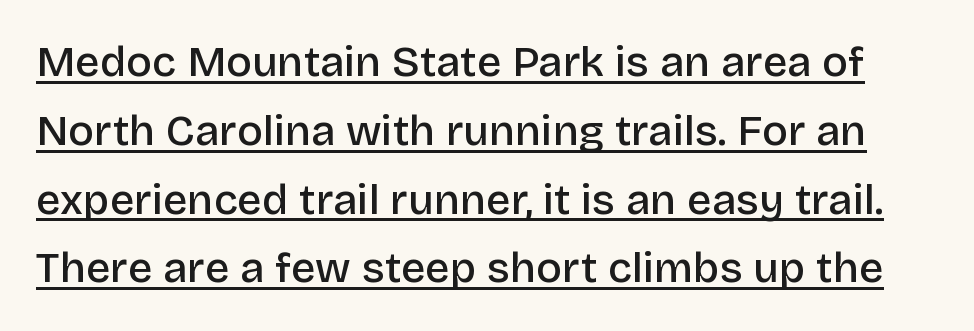
{"serif": "no", "italic": "no", "bold": "semi", "weight": "semibold", "width": "normal", "stroke_contrast": "low", "x_height": "large", "monospaced": "no", "underline": "yes", "line_spacing": "normal", "line_spacing_ratio": 1.6, "letter_spacing": "normal", "letter_spacing_em": 0.0, "glyph_px": 43}
